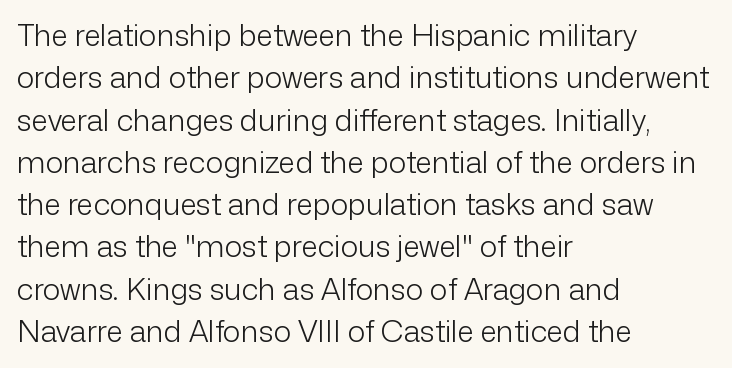
Q: Is the text bold? A: No.
Q: Is the text italic (slanted)? A: No, it is upright.
Q: Is the typeface a serif or a sans-serif typeface? A: Sans-serif.
Q: Is the text underlined? A: No.
Q: How is the paragraph aligned? A: Left-aligned.
Q: Is the spacing between letters normal or unusually wide? A: Normal.
Q: Is the spacing between lines tight, normal or loose? A: Normal.
Q: Width (condensed, normal, or wide)? A: Normal.
Q: Stroke contrast? A: Low.
Q: x-height? A: Medium.
Q: Monospaced? A: No.
